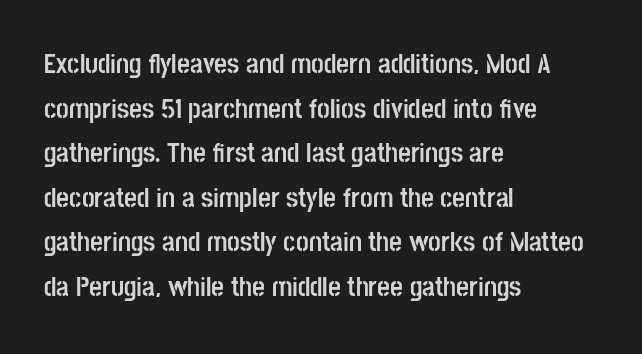
The image shows 28 px semibold, condensed sans-serif type, upright; set left-aligned, normal line spacing (1.59x), normal letter spacing, not underlined; low stroke contrast and a large x-height.
